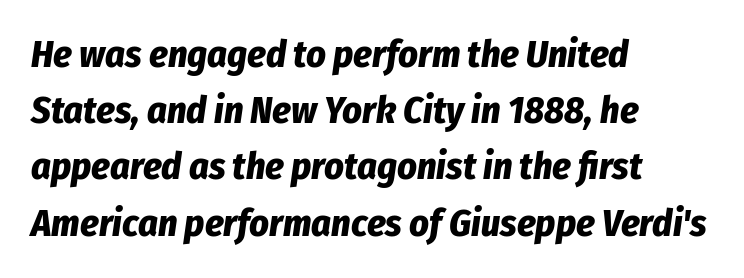
{"italic": "yes", "lean": "right", "slant_degrees": 8, "bold": "yes", "weight": "bold", "width": "condensed", "stroke_contrast": "low", "x_height": "medium", "monospaced": "no", "underline": "no", "align": "left", "line_spacing": "normal", "line_spacing_ratio": 1.48, "letter_spacing": "normal", "letter_spacing_em": 0.0, "glyph_px": 38}
